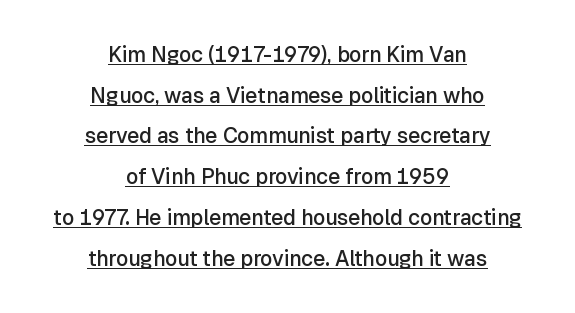
Inter-character spacing is left at the font's built-in metrics. You can see a thin bar hugging the bottom of the glyphs. Look at the stroke-to-counter ratio: somewhat heavy, a semibold. When letters stand straight like this, we call the style roman or upright. Widely set lines give the paragraph a tall, airy silhouette.
